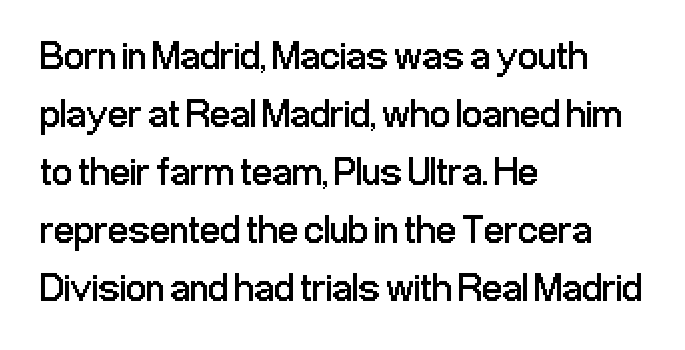
{"serif": "no", "italic": "no", "bold": "no", "weight": "regular", "width": "condensed", "stroke_contrast": "low", "x_height": "medium", "monospaced": "no", "underline": "no", "align": "left", "line_spacing": "normal", "line_spacing_ratio": 1.45, "letter_spacing": "normal", "letter_spacing_em": 0.0, "glyph_px": 40}
